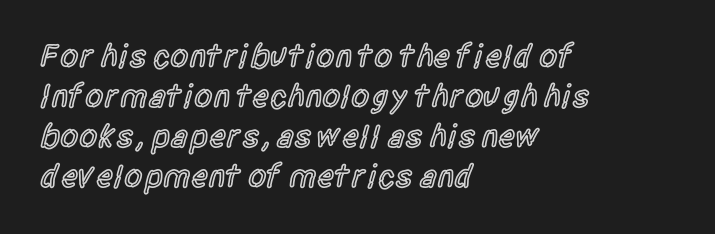
{"serif": "no", "bold": "semi", "weight": "semibold", "width": "condensed", "x_height": "large", "monospaced": "no", "underline": "no", "align": "left", "line_spacing_ratio": 1.21, "letter_spacing": "normal", "letter_spacing_em": 0.0, "glyph_px": 33}
